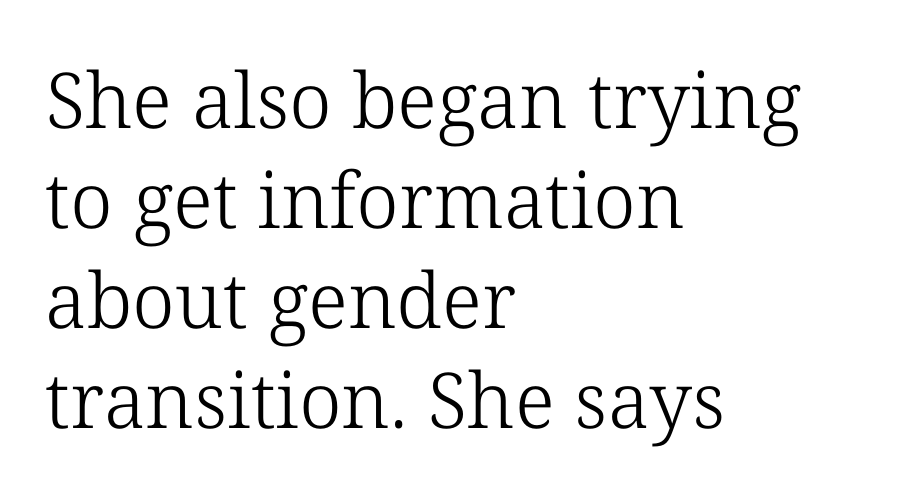
Short note: letters normally spaced. Anything drawn beneath the words? Only blank space. The lettering stays uniformly vertical, giving the passage a roman look. Each new line begins a customary step beneath the previous one. Note the varied advance widths — an 'i' is clearly narrower than an 'm'. The letters carry serifs — small finishing strokes at the ends of their stems.
